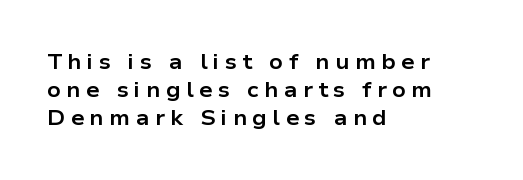
Leading matches the norm, producing a regular column. Only glyphs here, with clear space below each row. Does the weight exceed regular? Yes, all the way to bold. Which margin do the lines hug? The left one — the right edge is uneven. Designer's note — italics off, roman on.
